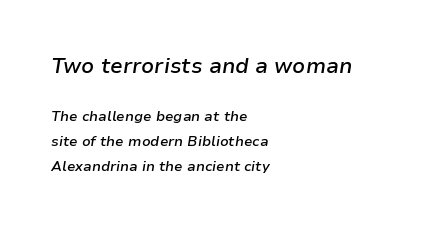
Q: Is the text bold? A: Semi-bold.
Q: Is the text italic (slanted)? A: Yes, it leans right by about 9 degrees.
Q: Is the text underlined? A: No.
Q: How is the paragraph aligned? A: Left-aligned.
Q: Is the spacing between letters normal or unusually wide? A: Normal.
Q: Which block of text is set in a larger size, the first (top) or the second (bottom)? A: The first (top) one.
